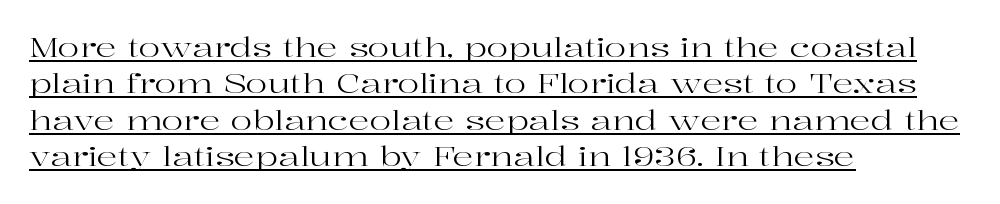
Where is the straight margin? On the left. Rows of type keep a routine distance in the vertical direction. Counters stay open thanks to moderate or lighter strokes. This sample uses an upright cut, with every glyph sitting square on the baseline.
